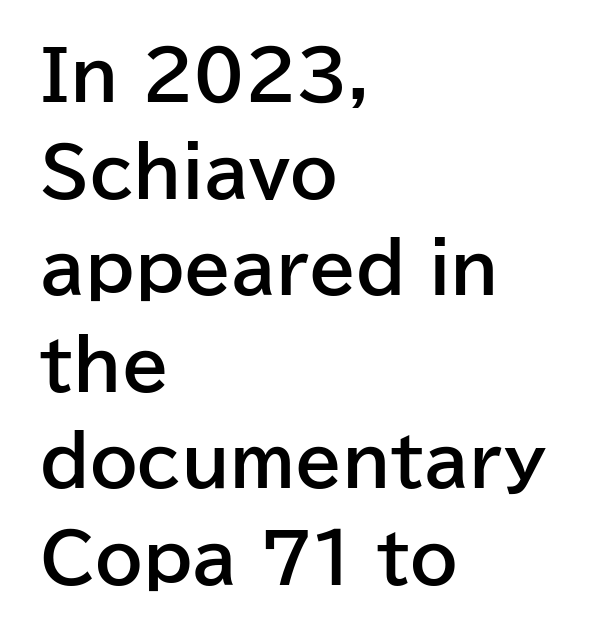
{"serif": "no", "italic": "no", "bold": "yes", "weight": "bold", "width": "normal", "stroke_contrast": "low", "x_height": "medium", "monospaced": "no", "underline": "no", "align": "left", "line_spacing": "normal", "line_spacing_ratio": 1.42, "letter_spacing": "normal", "letter_spacing_em": 0.0, "glyph_px": 68}
